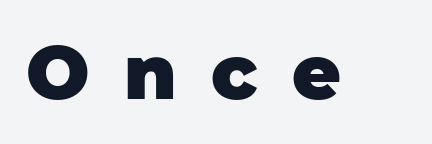
Q: Is the text bold? A: Yes.
Q: Is the typeface a serif or a sans-serif typeface? A: Sans-serif.
Q: Is the text underlined? A: No.
Q: Is the spacing between letters normal or unusually wide? A: Unusually wide.
Q: Width (condensed, normal, or wide)? A: Normal.
Q: Stroke contrast? A: Low.
Q: x-height? A: Large.
Q: Monospaced? A: No.
